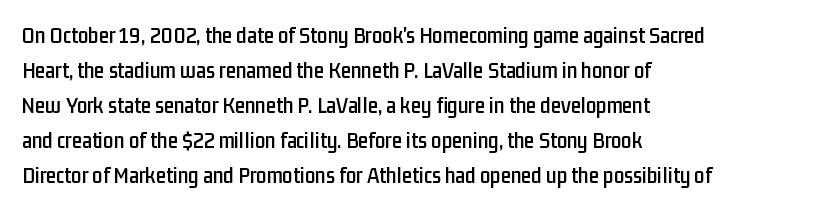
Left-aligned paragraph, ragged on the right. This sample uses an upright cut, with every glyph sitting square on the baseline. Only glyphs here, with clear space below each row. In terms of letterspacing, this is plain default setting. The line-height multiplier appears to be the usual default.
